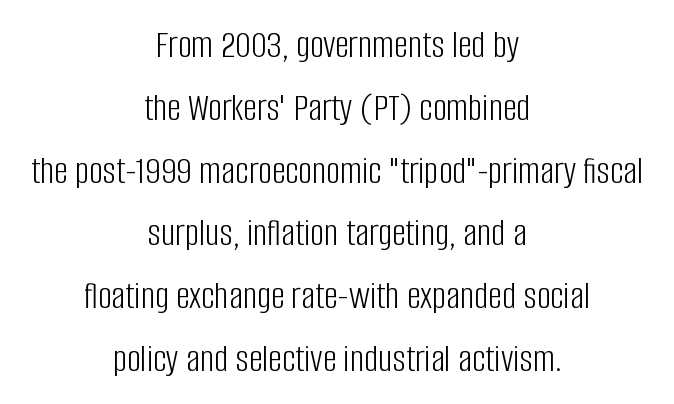
Rule under the text: the space is simply empty. This sample has the flowing, uneven cadence of proportional lettering. Short and long lines alike share a common midpoint. Characters remain perfectly vertical along every line. The type family on display is of the sans-serif kind.
